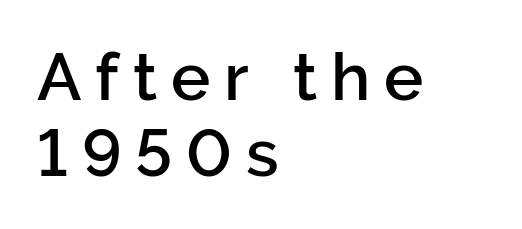
Q: Is the text bold? A: Semi-bold.
Q: Is the text italic (slanted)? A: No, it is upright.
Q: Is the typeface a serif or a sans-serif typeface? A: Sans-serif.
Q: Is the text underlined? A: No.
Q: How is the paragraph aligned? A: Left-aligned.
Q: Is the spacing between letters normal or unusually wide? A: Unusually wide.
Q: Is the spacing between lines tight, normal or loose? A: Tight.
Q: Width (condensed, normal, or wide)? A: Normal.
Q: Stroke contrast? A: Low.
Q: x-height? A: Medium.
Q: Monospaced? A: No.
